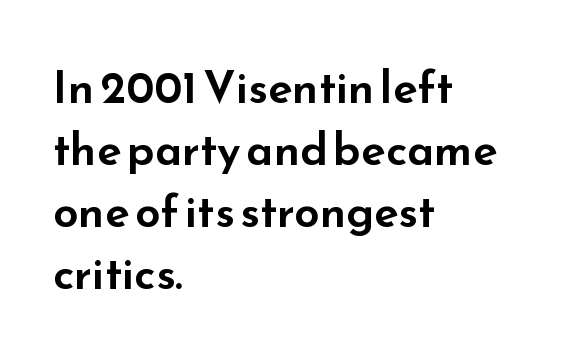
This sample has the flowing, uneven cadence of proportional lettering. Examine the stroke ends and you'll find no serifs. Do the letters lean? They stand straight. The face used here is rendered with its standard letterfit.
